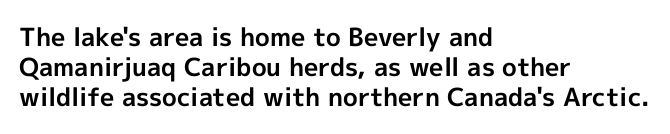
{"italic": "no", "bold": "yes", "underline": "no", "align": "left", "line_spacing_ratio": 1.21, "letter_spacing": "normal", "letter_spacing_em": 0.0, "glyph_px": 25}
